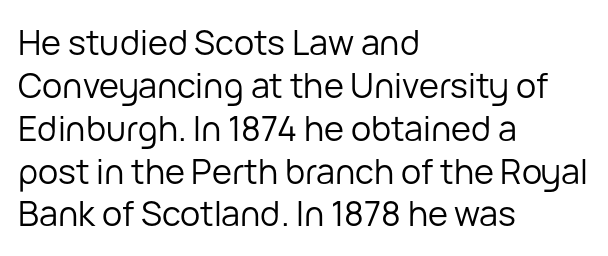
The image shows 34 px regular-weight sans-serif type, upright; set left-aligned, normal line spacing (1.26x), normal letter spacing, not underlined; low stroke contrast and a medium x-height.
